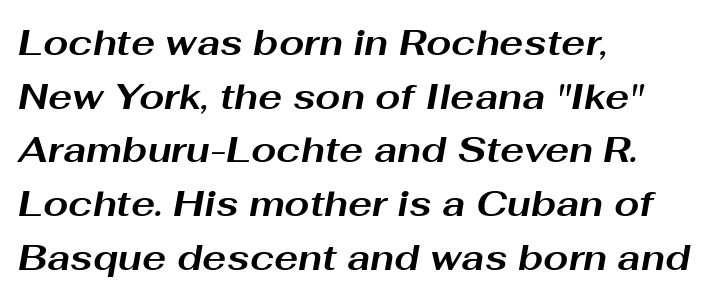
Q: Is the text bold? A: Yes.
Q: Is the text italic (slanted)? A: Yes, it leans right by about 10 degrees.
Q: Is the text underlined? A: No.
Q: How is the paragraph aligned? A: Left-aligned.
Q: Is the spacing between letters normal or unusually wide? A: Normal.
Q: Is the spacing between lines tight, normal or loose? A: Normal.
Q: Width (condensed, normal, or wide)? A: Wide.
Q: Stroke contrast? A: Medium.
Q: x-height? A: Medium.
Q: Monospaced? A: No.
